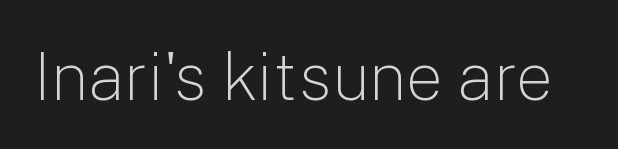
The image shows 66 px light sans-serif type, upright; set normal letter spacing, not underlined; low stroke contrast and a medium x-height.
